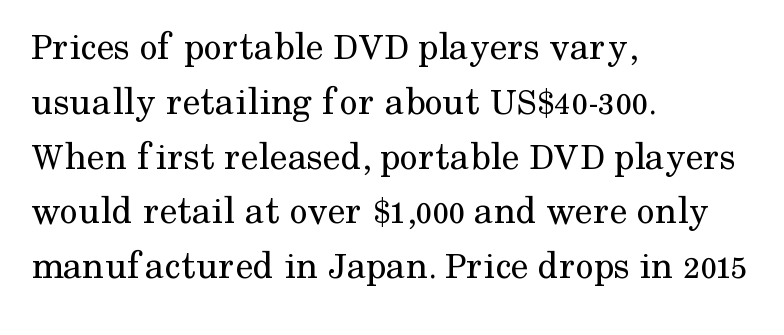
Look at the bottom of the vertical strokes: they flare into serifs here. Ascenders rise straight up at ninety degrees. Varying glyph widths throughout — classic text-font behaviour. Left-aligned paragraph, ragged on the right. The face used here is rendered with its standard letterfit. Just letters on the line, the space beneath them empty.
